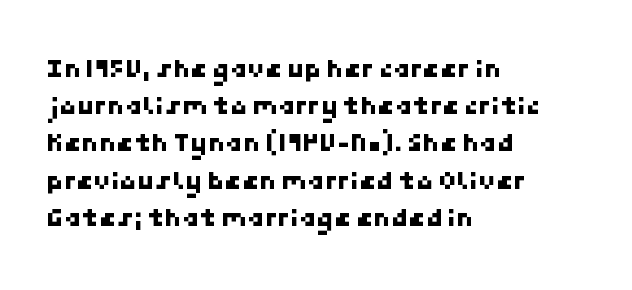
Q: Is the typeface a serif or a sans-serif typeface? A: Sans-serif.
Q: Is the text underlined? A: No.
Q: How is the paragraph aligned? A: Left-aligned.
Q: Is the spacing between letters normal or unusually wide? A: Normal.
Q: Is the spacing between lines tight, normal or loose? A: Normal.
Q: Width (condensed, normal, or wide)? A: Normal.
Q: Stroke contrast? A: Low.
Q: x-height? A: Medium.
